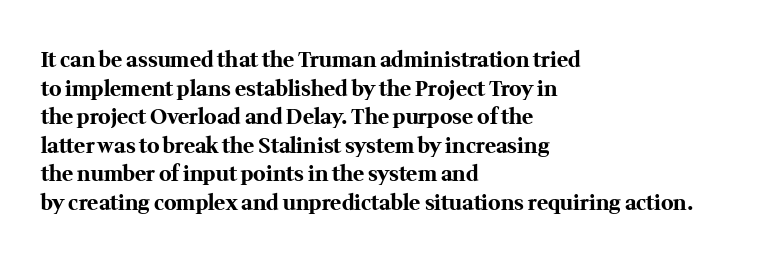
Q: Is the text bold? A: Yes.
Q: Is the text italic (slanted)? A: No, it is upright.
Q: Is the text underlined? A: No.
Q: How is the paragraph aligned? A: Left-aligned.
Q: Is the spacing between letters normal or unusually wide? A: Normal.
Q: Is the spacing between lines tight, normal or loose? A: Normal.
